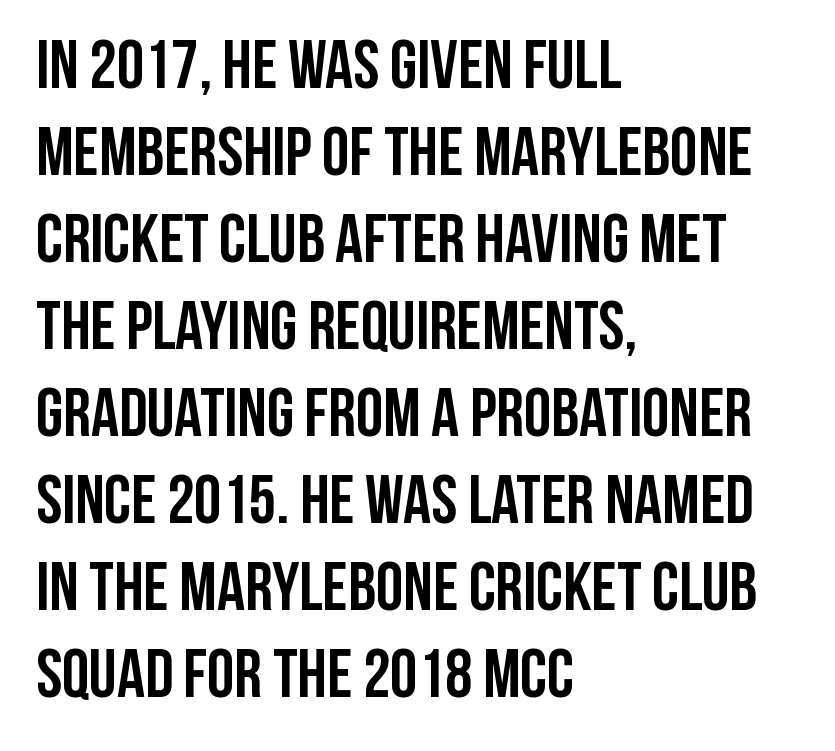
{"serif": "no", "italic": "no", "bold": "yes", "weight": "semibold", "width": "condensed", "stroke_contrast": "low", "x_height": "large", "monospaced": "no", "underline": "no", "align": "left", "line_spacing": "normal", "line_spacing_ratio": 1.26, "letter_spacing": "normal", "letter_spacing_em": 0.0, "glyph_px": 69}
